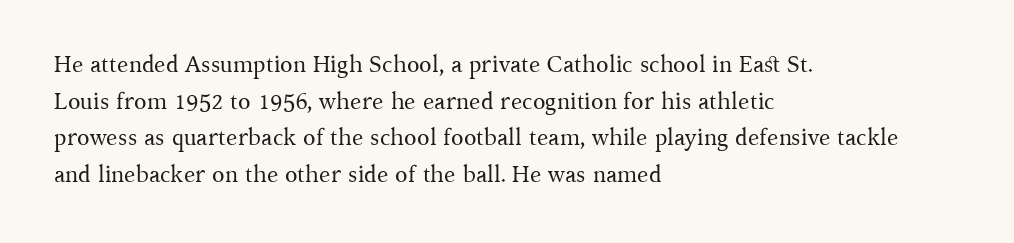
Q: Is the text bold? A: No.
Q: Is the text italic (slanted)? A: No, it is upright.
Q: Is the text underlined? A: No.
Q: How is the paragraph aligned? A: Left-aligned.
Q: Is the spacing between letters normal or unusually wide? A: Normal.
Q: Is the spacing between lines tight, normal or loose? A: Normal.
